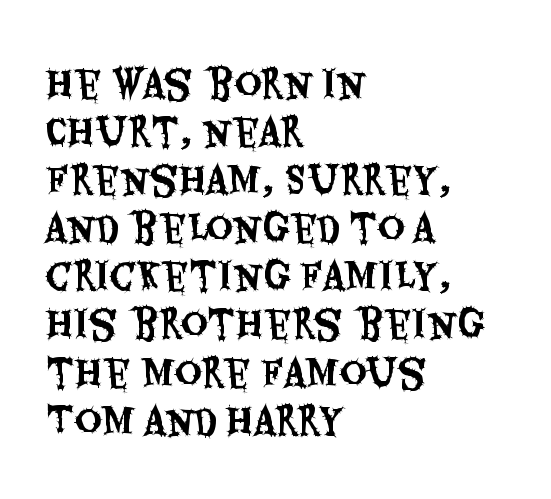
Q: Is the text italic (slanted)? A: No, it is upright.
Q: Is the typeface a serif or a sans-serif typeface? A: Sans-serif.
Q: Is the text underlined? A: No.
Q: How is the paragraph aligned? A: Left-aligned.
Q: Is the spacing between letters normal or unusually wide? A: Normal.
Q: Is the spacing between lines tight, normal or loose? A: Normal.
Q: Width (condensed, normal, or wide)? A: Condensed.
Q: Stroke contrast? A: Medium.
Q: x-height? A: Large.
Q: Monospaced? A: No.
